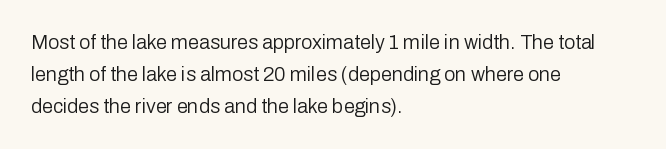
The image shows 20 px text type, upright; set left-aligned, normal line spacing (1.59x), normal letter spacing, not underlined.
